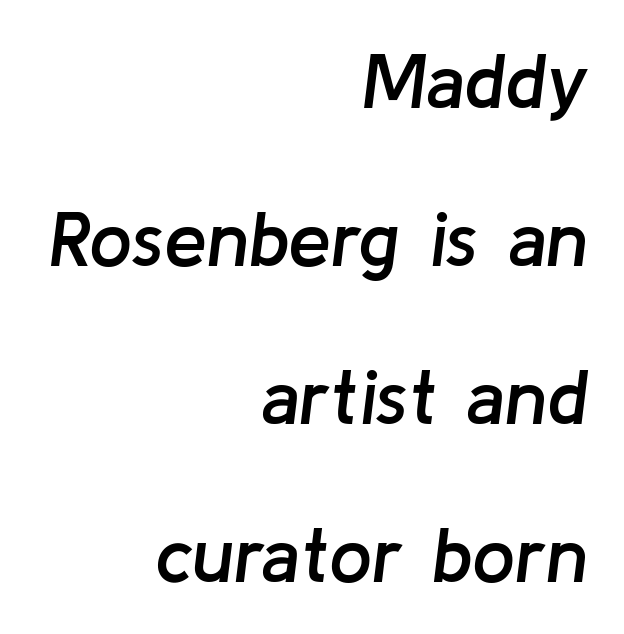
Q: Is the text bold? A: Semi-bold.
Q: Is the text italic (slanted)? A: Yes, it leans right by about 8 degrees.
Q: Is the text underlined? A: No.
Q: How is the paragraph aligned? A: Right-aligned.
Q: Is the spacing between letters normal or unusually wide? A: Normal.
Q: Is the spacing between lines tight, normal or loose? A: Loose.
Q: Width (condensed, normal, or wide)? A: Normal.
Q: Stroke contrast? A: Low.
Q: x-height? A: Medium.
Q: Monospaced? A: No.
